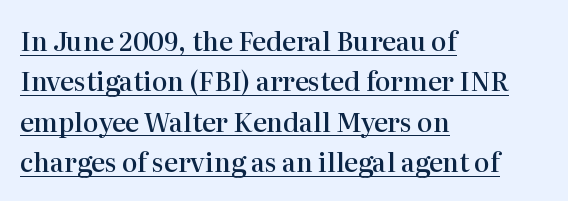
{"italic": "no", "bold": "semi", "underline": "yes", "align": "left", "line_spacing": "normal", "line_spacing_ratio": 1.55, "letter_spacing": "normal", "letter_spacing_em": 0.0, "glyph_px": 26}
